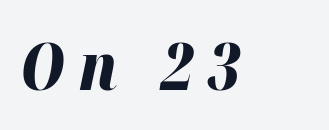
Any mark beneath the type? The region is blank. A full-strength bold gives these letters their thick strokes. This is oblique type, the kind used for emphasis or titles. Each letter keeps its own natural width here, so spacing adapts to shape.
